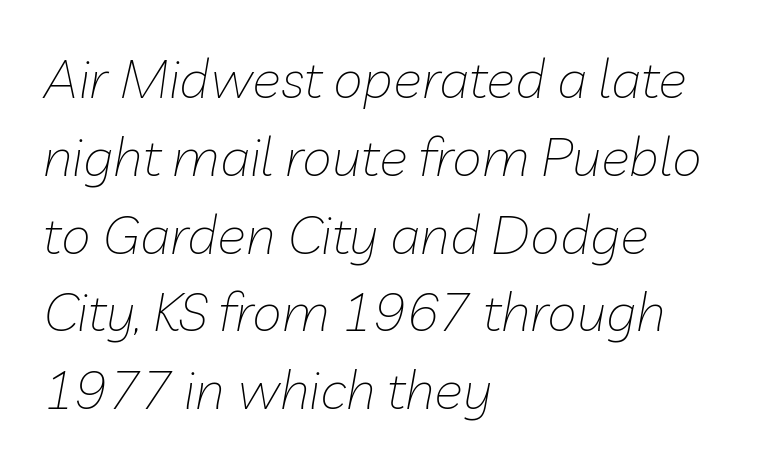
{"italic": "yes", "lean": "right", "slant_degrees": 10, "bold": "no", "weight": "thin", "width": "normal", "stroke_contrast": "low", "x_height": "medium", "monospaced": "no", "underline": "no", "align": "left", "line_spacing": "normal", "line_spacing_ratio": 1.44, "letter_spacing": "normal", "letter_spacing_em": 0.0, "glyph_px": 54}
